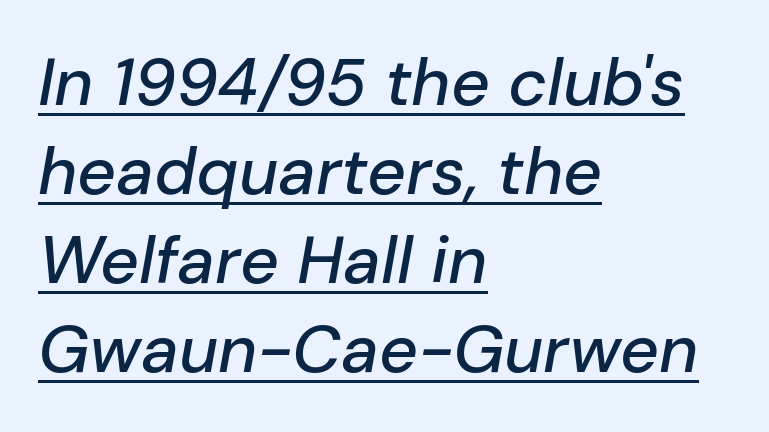
The image shows 67 px text type, italic (leaning right); set left-aligned, normal line spacing (1.33x), normal letter spacing, underlined; low stroke contrast and a medium x-height.
